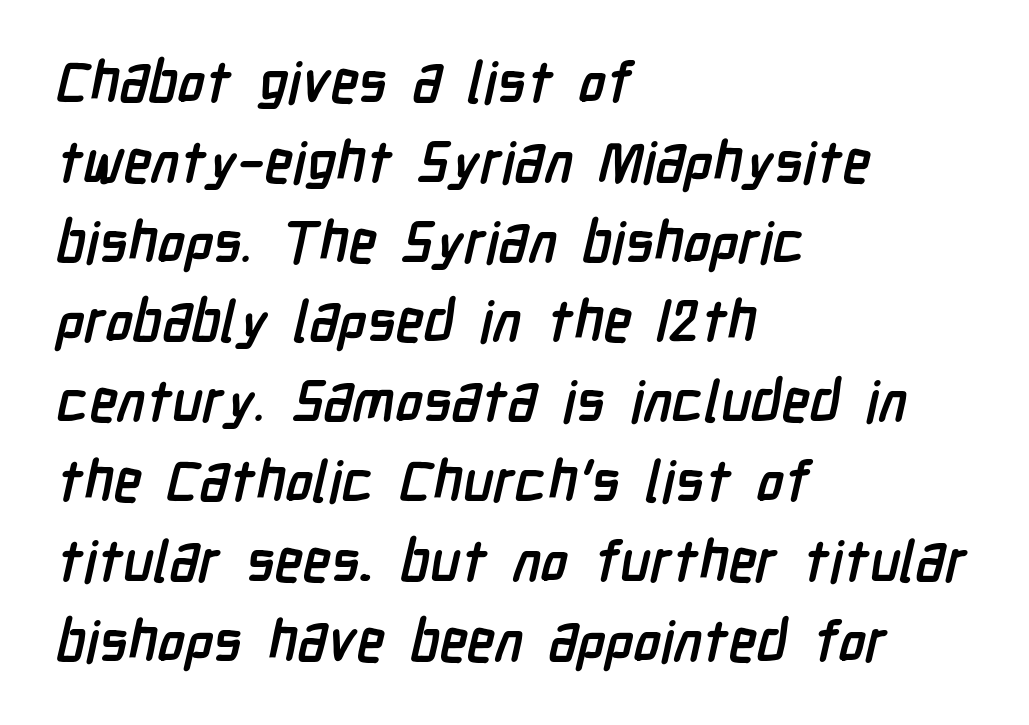
The image shows 57 px semibold, condensed sans-serif type; set left-aligned, normal line spacing (1.4x), normal letter spacing, not underlined; low stroke contrast and a medium x-height.
